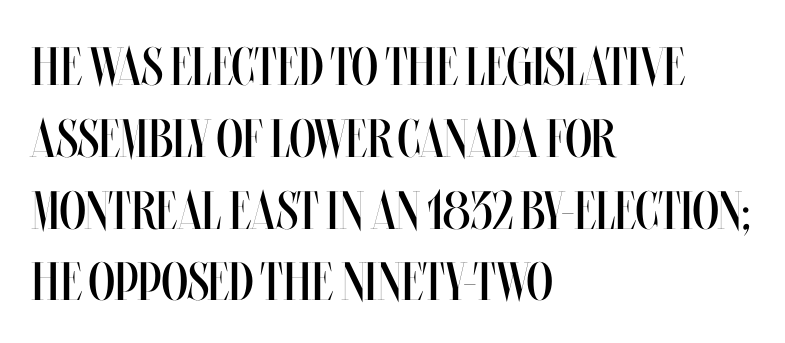
Q: Is the text bold? A: No.
Q: Is the text italic (slanted)? A: No, it is upright.
Q: Is the text underlined? A: No.
Q: How is the paragraph aligned? A: Left-aligned.
Q: Is the spacing between letters normal or unusually wide? A: Normal.
Q: Is the spacing between lines tight, normal or loose? A: Normal.
Q: Width (condensed, normal, or wide)? A: Condensed.
Q: Stroke contrast? A: Medium.
Q: x-height? A: Large.
Q: Monospaced? A: No.
